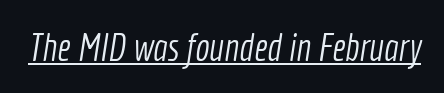
The image shows 38 px light, condensed sans-serif type; set normal letter spacing, underlined; a medium x-height.
